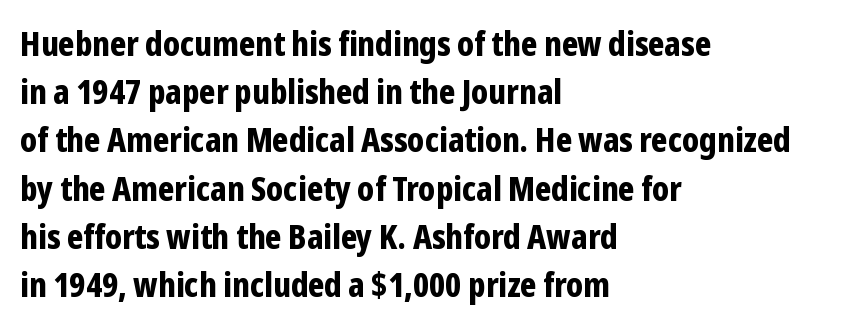
Q: Is the text bold? A: Yes.
Q: Is the text italic (slanted)? A: No, it is upright.
Q: Is the typeface a serif or a sans-serif typeface? A: Sans-serif.
Q: Is the text underlined? A: No.
Q: How is the paragraph aligned? A: Left-aligned.
Q: Is the spacing between letters normal or unusually wide? A: Normal.
Q: Is the spacing between lines tight, normal or loose? A: Normal.
Q: Width (condensed, normal, or wide)? A: Condensed.
Q: Stroke contrast? A: Low.
Q: x-height? A: Medium.
Q: Monospaced? A: No.
